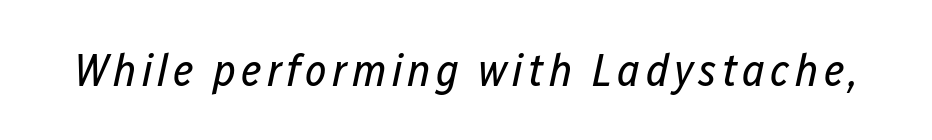
Q: Is the text bold? A: No.
Q: Is the text italic (slanted)? A: Yes, it leans right by about 12 degrees.
Q: Is the text underlined? A: No.
Q: Width (condensed, normal, or wide)? A: Condensed.
Q: Stroke contrast? A: Low.
Q: x-height? A: Medium.
Q: Monospaced? A: No.
